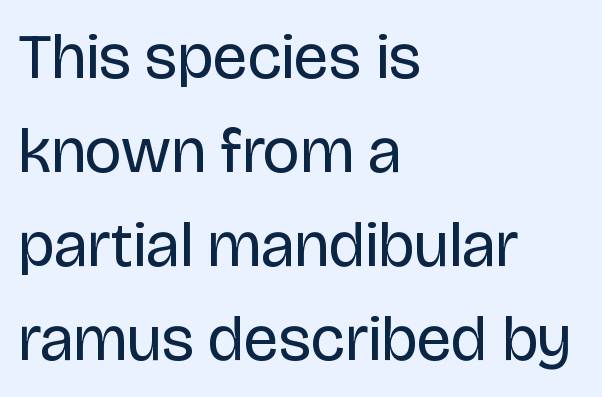
Q: Is the text bold? A: No.
Q: Is the text italic (slanted)? A: No, it is upright.
Q: Is the typeface a serif or a sans-serif typeface? A: Sans-serif.
Q: Is the text underlined? A: No.
Q: How is the paragraph aligned? A: Left-aligned.
Q: Is the spacing between letters normal or unusually wide? A: Normal.
Q: Is the spacing between lines tight, normal or loose? A: Normal.
Q: Width (condensed, normal, or wide)? A: Normal.
Q: Stroke contrast? A: Low.
Q: x-height? A: Large.
Q: Monospaced? A: No.
